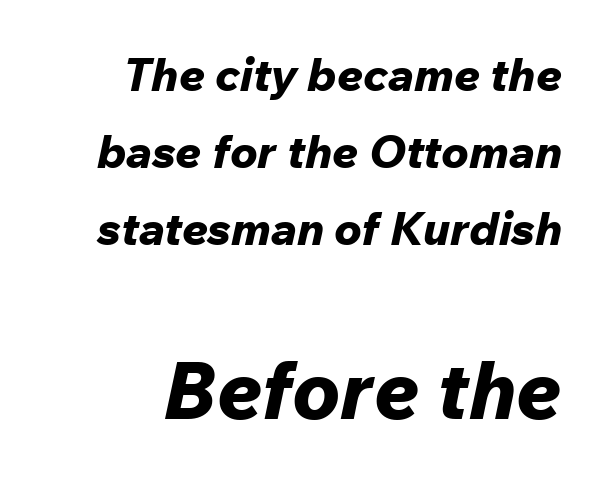
Q: Is the text bold? A: Yes.
Q: Is the text italic (slanted)? A: Yes, it leans right by about 12 degrees.
Q: Is the text underlined? A: No.
Q: How is the paragraph aligned? A: Right-aligned.
Q: Is the spacing between letters normal or unusually wide? A: Normal.
Q: Is the spacing between lines tight, normal or loose? A: Normal.
Q: Which block of text is set in a larger size, the first (top) or the second (bottom)? A: The second (bottom) one.
Q: Width (condensed, normal, or wide)? A: Normal.
Q: Stroke contrast? A: Low.
Q: x-height? A: Medium.
Q: Monospaced? A: No.
